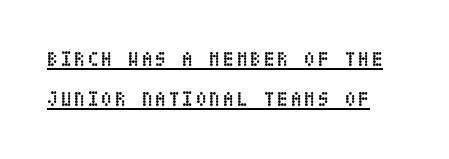
The image shows 20 px bold type, upright; set loose line spacing (2.01x), underlined.
